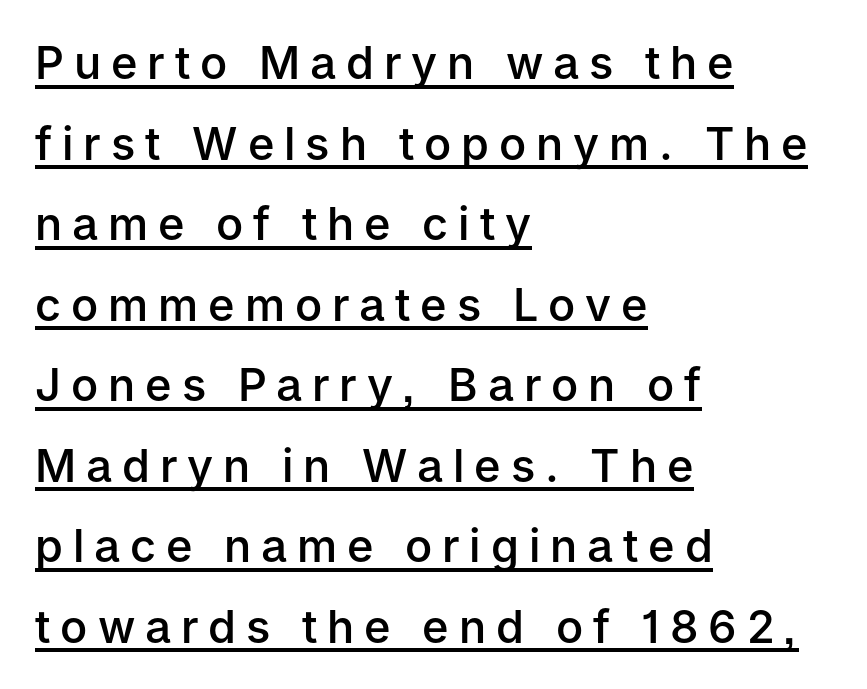
{"serif": "no", "italic": "no", "bold": "semi", "weight": "semibold", "width": "normal", "stroke_contrast": "low", "x_height": "medium", "monospaced": "no", "underline": "yes", "align": "left", "line_spacing_ratio": 1.79, "letter_spacing": "wide", "letter_spacing_em": 0.22, "glyph_px": 45}
